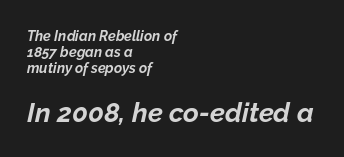
Leading: reduced. This sample is left-justified, so line endings fall wherever the words run out. A full-strength bold gives these letters their thick strokes. Two sizes are in play, and the larger belongs to the second block. Notice how the stems are inclined rather than vertical — that's the hallmark of italics. How are the letters spaced? Ordinarily, with no added tracking.
